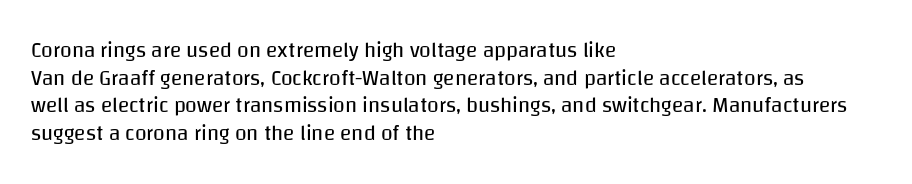
The image shows 21 px text type, upright; set left-aligned, normal line spacing (1.31x), normal letter spacing, not underlined.
